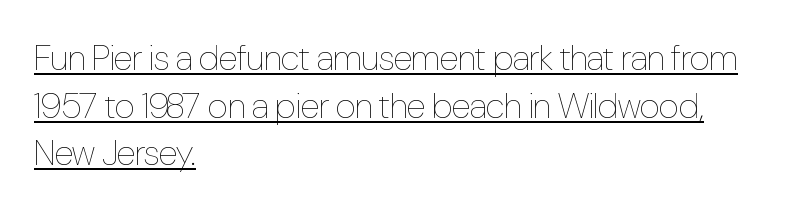
This sample is left-justified, so line endings fall wherever the words run out. Characters follow at the spacing the type designer built in. This is underlined copy, the kind a proofreader might mark for attention. Stems and bowls with no extra thickness — not bold. Honestly, the row spacing looks completely unremarkable. Quick note: not italic, upright.
